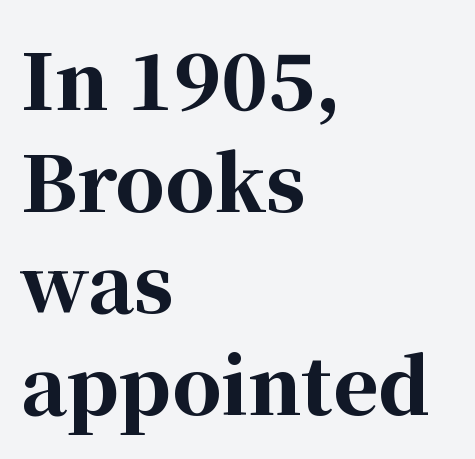
The tracking reads as untouched default to a designer's eye. Think of a printed novel: that variable character pitch is what you see here. Compared with a centered layout, this one pins lines to the left instead. The specimen omits any rule beneath the text block's lines.
